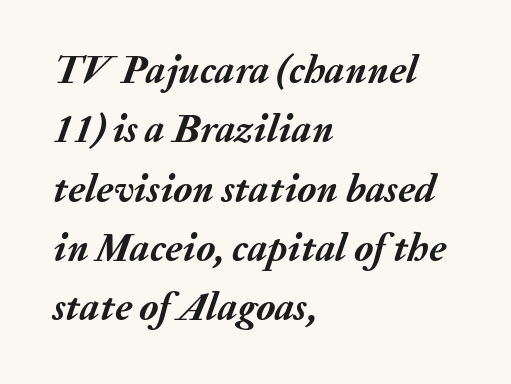
{"italic": "yes", "lean": "right", "slant_degrees": 20, "bold": "yes", "weight": "semibold", "width": "normal", "stroke_contrast": "medium", "x_height": "medium", "monospaced": "no", "underline": "no", "align": "left", "line_spacing": "normal", "line_spacing_ratio": 1.52, "letter_spacing": "normal", "letter_spacing_em": 0.0, "glyph_px": 39}
